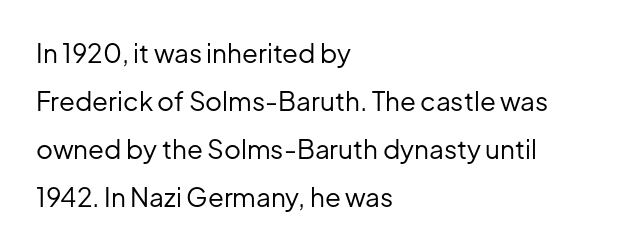
Q: Is the text bold? A: No.
Q: Is the text italic (slanted)? A: No, it is upright.
Q: Is the text underlined? A: No.
Q: How is the paragraph aligned? A: Left-aligned.
Q: Is the spacing between letters normal or unusually wide? A: Normal.
